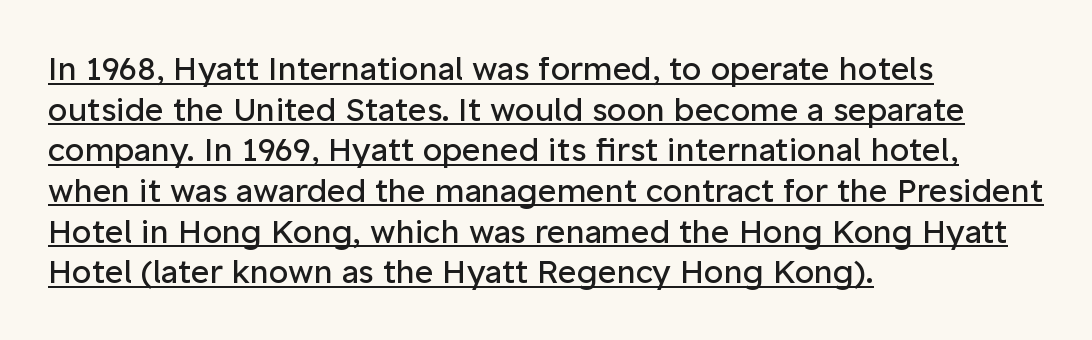
{"serif": "no", "italic": "no", "bold": "no", "weight": "regular", "width": "normal", "stroke_contrast": "low", "x_height": "medium", "monospaced": "no", "underline": "yes", "align": "left", "line_spacing": "normal", "line_spacing_ratio": 1.27, "letter_spacing": "normal", "letter_spacing_em": 0.0, "glyph_px": 32}
